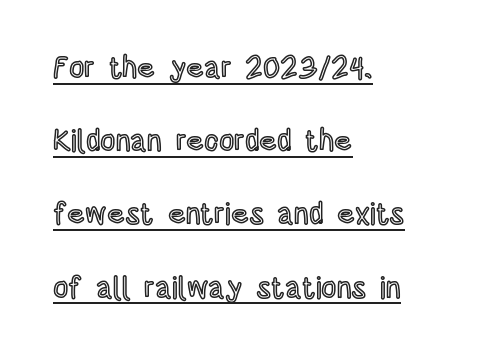
The designer dialed line spacing up above the default. Observe the ordinary spacing: letters are neighbours, not strangers. Every row of glyphs begins at an identical x-position on the left. The letters stand straight up with perfectly vertical stems. The passage shown is typed in a proportional face where columns would drift.
